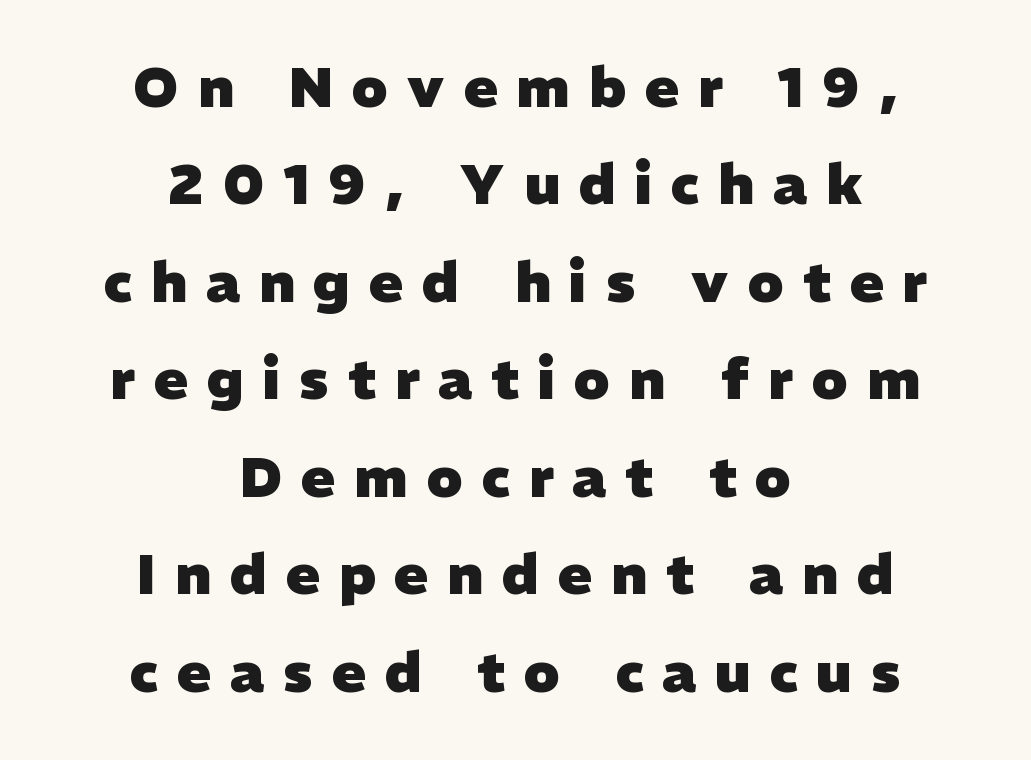
{"serif": "no", "bold": "yes", "weight": "heavy", "width": "normal", "stroke_contrast": "low", "x_height": "medium", "monospaced": "no", "underline": "no", "align": "center", "line_spacing_ratio": 1.74, "letter_spacing": "wide", "letter_spacing_em": 0.34, "glyph_px": 56}
